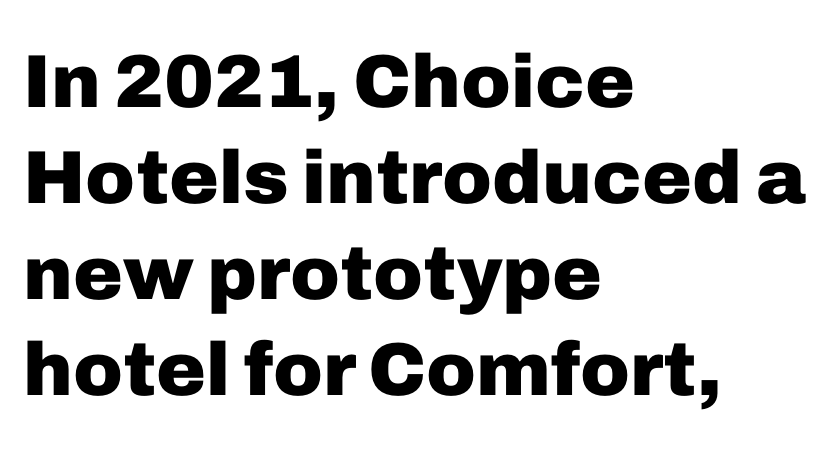
{"serif": "no", "italic": "no", "bold": "yes", "weight": "heavy", "width": "normal", "stroke_contrast": "low", "x_height": "medium", "monospaced": "no", "underline": "no", "align": "left", "line_spacing": "normal", "line_spacing_ratio": 1.28, "letter_spacing": "normal", "letter_spacing_em": 0.0, "glyph_px": 75}
